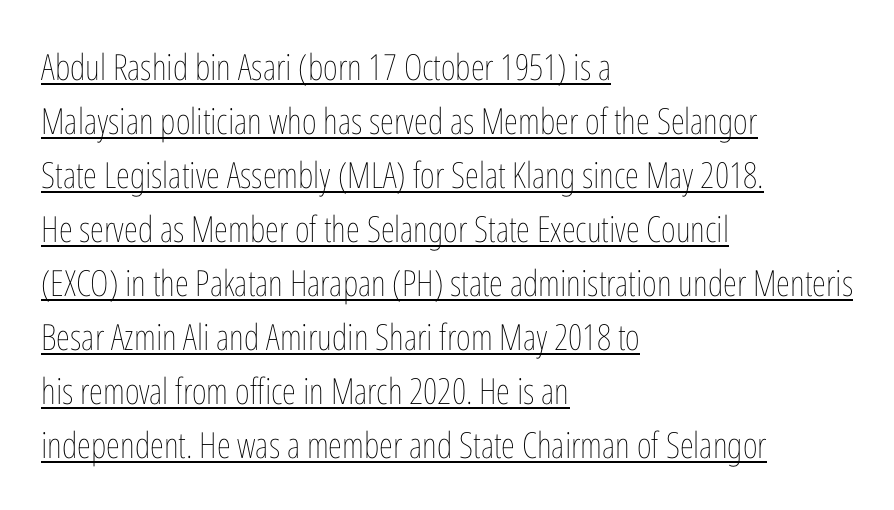
{"italic": "no", "bold": "no", "weight": "thin", "width": "condensed", "stroke_contrast": "low", "x_height": "medium", "monospaced": "no", "underline": "yes", "align": "left", "line_spacing": "normal", "line_spacing_ratio": 1.5, "letter_spacing": "normal", "letter_spacing_em": 0.0, "glyph_px": 36}
